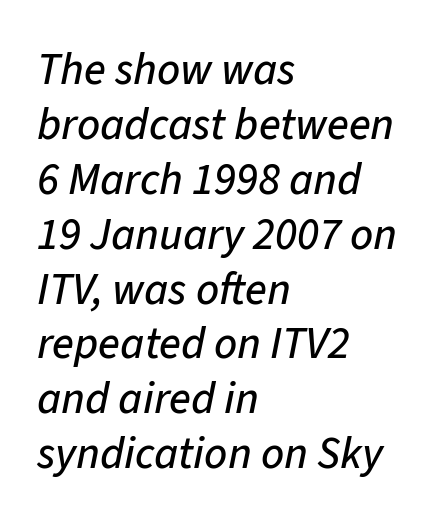
The image shows 45 px text type, italic (leaning right); set left-aligned, line spacing 1.22x, normal letter spacing, not underlined; low stroke contrast and a medium x-height.
